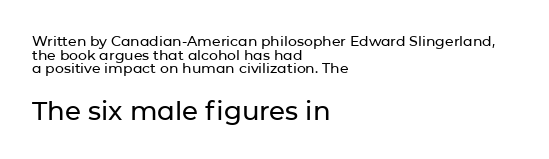
{"italic": "no", "underline": "no", "align": "left", "line_spacing": "tight", "line_spacing_ratio": 0.98, "letter_spacing": "normal", "letter_spacing_em": 0.0, "larger_block": "second", "size_ratio": 1.86, "glyph_px": 26}
